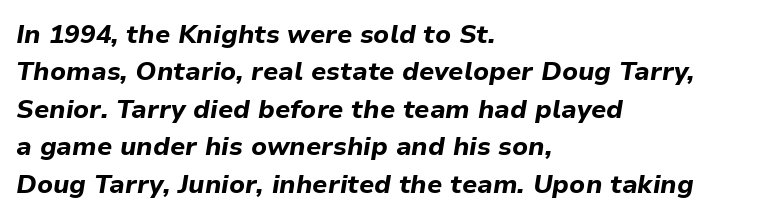
The image shows 26 px bold type, italic (leaning right); set left-aligned, normal line spacing (1.44x), normal letter spacing, not underlined.
